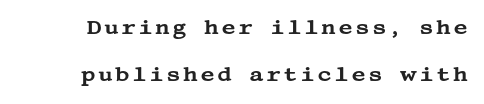
The image shows 20 px text type, upright; set loose line spacing (2.36x), not underlined.
